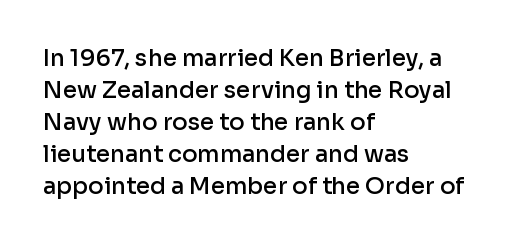
{"italic": "no", "bold": "semi", "underline": "no", "align": "left", "line_spacing": "normal", "line_spacing_ratio": 1.39, "letter_spacing": "normal", "letter_spacing_em": 0.0, "glyph_px": 23}
